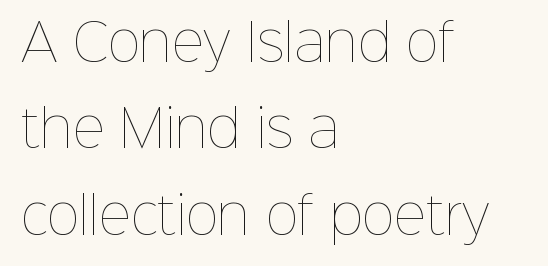
The image shows 50 px thin type, upright; set left-aligned, line spacing 1.73x, normal letter spacing, not underlined; low stroke contrast and a medium x-height.
